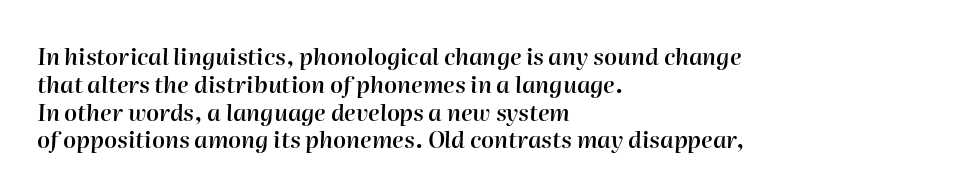
Q: Is the text bold? A: Semi-bold.
Q: Is the text italic (slanted)? A: Yes, it leans right by about 2 degrees.
Q: Is the text underlined? A: No.
Q: How is the paragraph aligned? A: Left-aligned.
Q: Is the spacing between letters normal or unusually wide? A: Normal.
